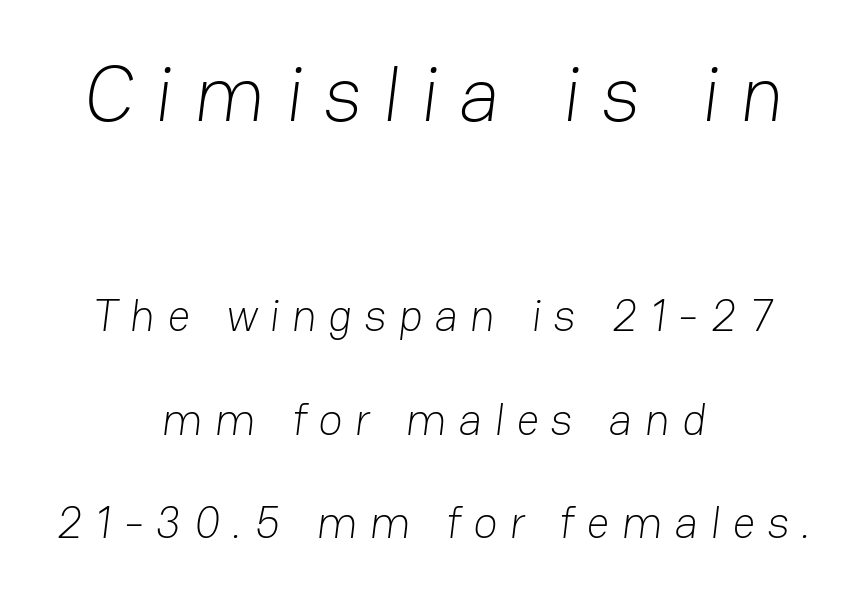
Q: Is the text bold? A: No.
Q: Is the typeface a serif or a sans-serif typeface? A: Sans-serif.
Q: Is the text underlined? A: No.
Q: How is the paragraph aligned? A: Centered.
Q: Is the spacing between letters normal or unusually wide? A: Unusually wide.
Q: Is the spacing between lines tight, normal or loose? A: Loose.
Q: Which block of text is set in a larger size, the first (top) or the second (bottom)? A: The first (top) one.
Q: Width (condensed, normal, or wide)? A: Normal.
Q: Stroke contrast? A: Low.
Q: x-height? A: Medium.
Q: Monospaced? A: No.
